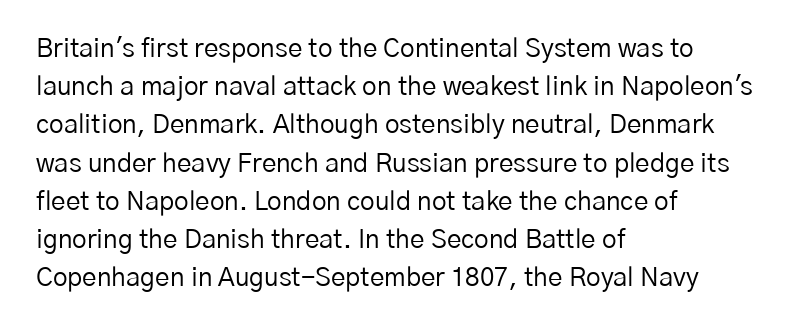
{"italic": "no", "bold": "no", "underline": "no", "align": "left", "line_spacing": "normal", "line_spacing_ratio": 1.47, "letter_spacing": "normal", "letter_spacing_em": 0.0, "glyph_px": 26}
